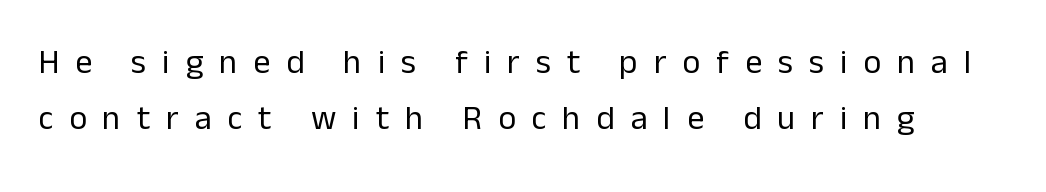
{"serif": "no", "italic": "no", "bold": "no", "weight": "regular", "width": "normal", "stroke_contrast": "low", "x_height": "medium", "monospaced": "no", "underline": "no", "line_spacing": "normal", "line_spacing_ratio": 1.66, "letter_spacing": "wide", "letter_spacing_em": 0.47, "glyph_px": 34}
